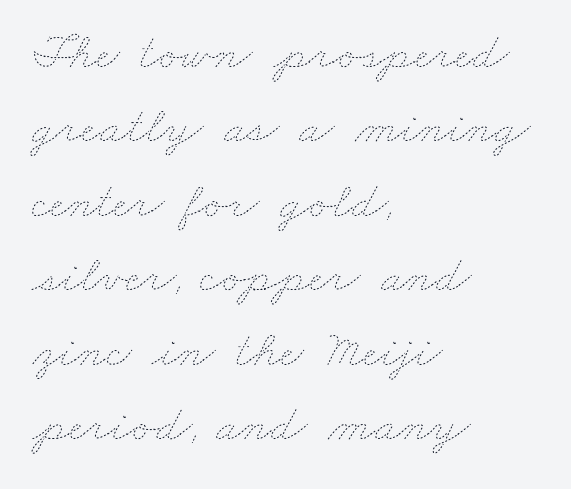
{"bold": "no", "weight": "thin", "width": "wide", "stroke_contrast": "low", "x_height": "small", "monospaced": "no", "underline": "no", "align": "left", "line_spacing": "normal", "line_spacing_ratio": 1.46, "letter_spacing": "normal", "letter_spacing_em": 0.0, "glyph_px": 51}
